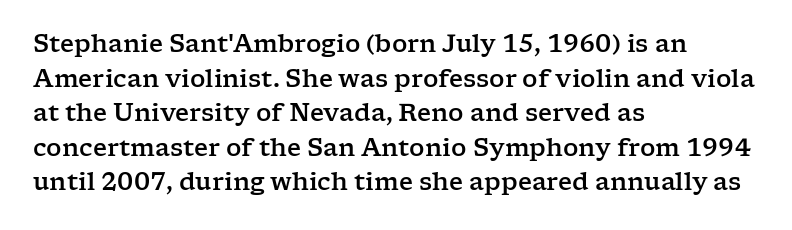
{"italic": "no", "underline": "no", "align": "left", "line_spacing": "normal", "line_spacing_ratio": 1.44, "letter_spacing": "normal", "letter_spacing_em": 0.0, "glyph_px": 24}
